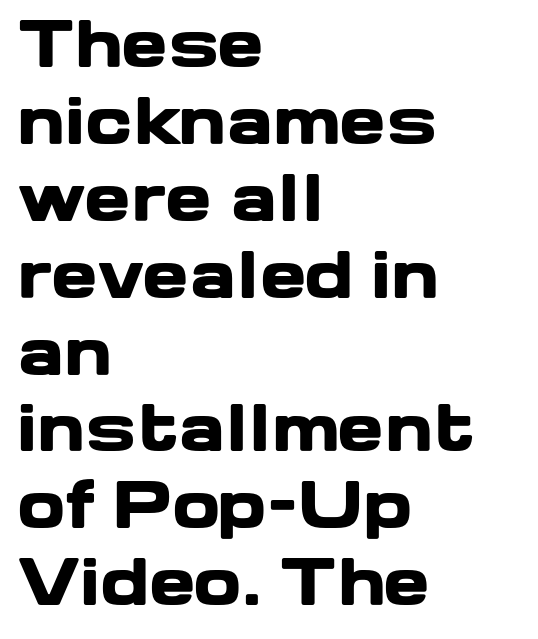
{"serif": "no", "italic": "no", "bold": "yes", "weight": "heavy", "width": "wide", "stroke_contrast": "low", "x_height": "medium", "monospaced": "no", "underline": "no", "align": "left", "line_spacing_ratio": 1.24, "letter_spacing": "normal", "letter_spacing_em": 0.0, "glyph_px": 62}
